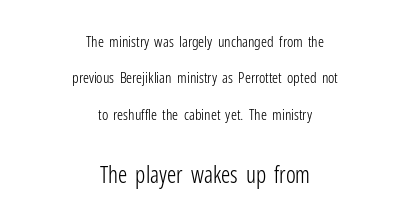
Q: Is the text bold? A: No.
Q: Is the text italic (slanted)? A: No, it is upright.
Q: Is the text underlined? A: No.
Q: How is the paragraph aligned? A: Centered.
Q: Is the spacing between letters normal or unusually wide? A: Normal.
Q: Is the spacing between lines tight, normal or loose? A: Loose.
Q: Which block of text is set in a larger size, the first (top) or the second (bottom)? A: The second (bottom) one.
